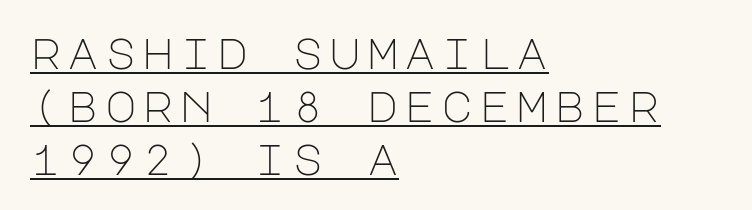
The image shows 43 px light sans-serif type, upright; set left-aligned, line spacing 1.23x, underlined; low stroke contrast and a large x-height.
